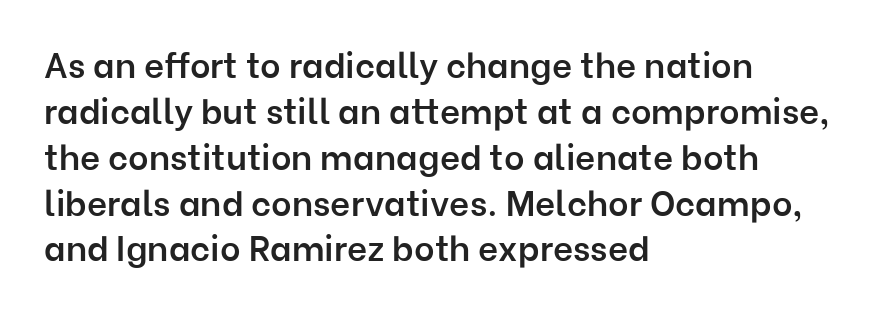
{"serif": "no", "italic": "no", "bold": "semi", "weight": "semibold", "width": "normal", "stroke_contrast": "low", "x_height": "medium", "monospaced": "no", "underline": "no", "align": "left", "line_spacing": "normal", "line_spacing_ratio": 1.31, "letter_spacing": "normal", "letter_spacing_em": 0.0, "glyph_px": 35}
